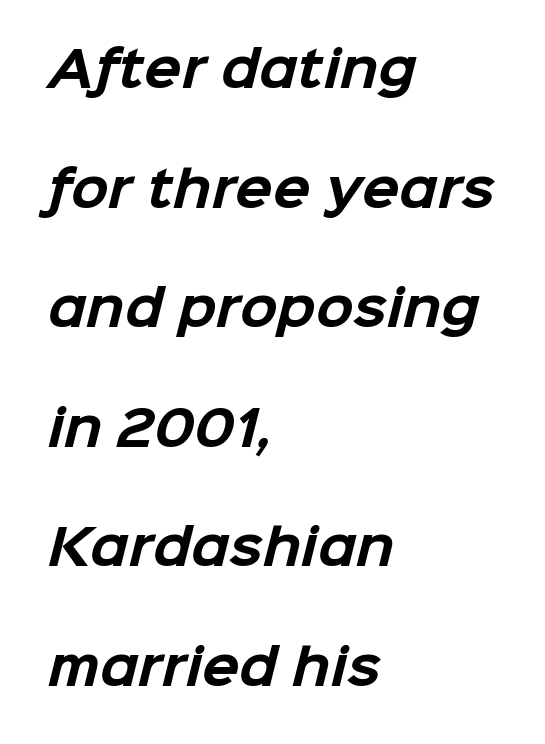
Q: Is the text bold? A: Yes.
Q: Is the typeface a serif or a sans-serif typeface? A: Sans-serif.
Q: Is the text underlined? A: No.
Q: How is the paragraph aligned? A: Left-aligned.
Q: Is the spacing between letters normal or unusually wide? A: Normal.
Q: Is the spacing between lines tight, normal or loose? A: Loose.
Q: Width (condensed, normal, or wide)? A: Normal.
Q: Stroke contrast? A: Low.
Q: x-height? A: Medium.
Q: Monospaced? A: No.
